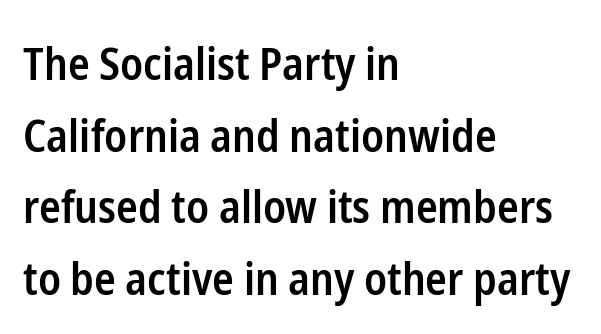
Is this a sans? Yes — the strokes have no serifs. What stands out about the letter spacing? Nothing — it is the standard amount. The sample has been set in demibold, a notch under bold. The space between consecutive lines is moderate.
